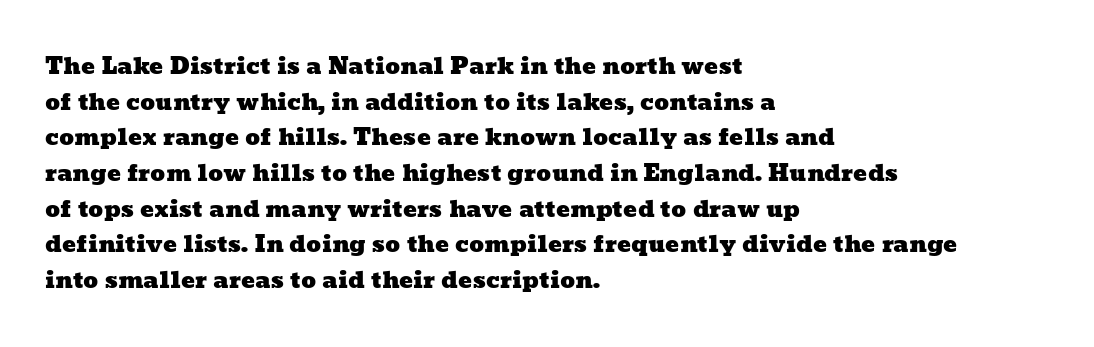
{"underline": "no", "align": "left", "line_spacing": "normal", "line_spacing_ratio": 1.55, "letter_spacing": "normal", "letter_spacing_em": 0.0, "glyph_px": 23}
